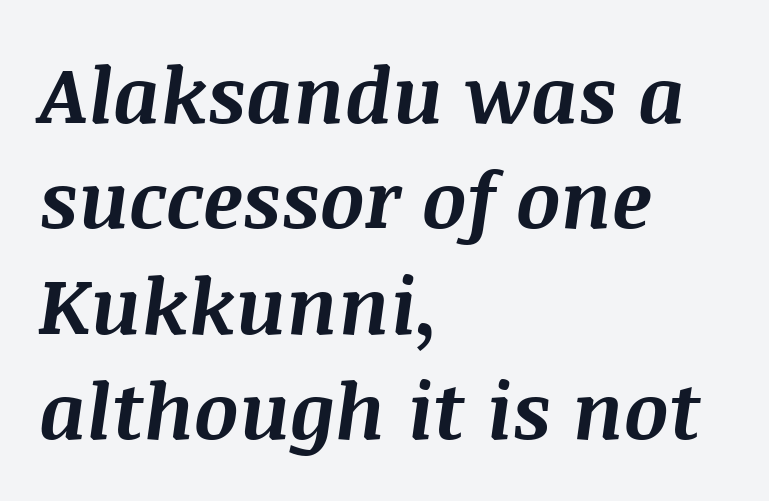
Q: Is the text bold? A: Yes.
Q: Is the text italic (slanted)? A: Yes, it leans right by about 8 degrees.
Q: Is the text underlined? A: No.
Q: How is the paragraph aligned? A: Left-aligned.
Q: Is the spacing between letters normal or unusually wide? A: Normal.
Q: Is the spacing between lines tight, normal or loose? A: Normal.
Q: Width (condensed, normal, or wide)? A: Normal.
Q: Stroke contrast? A: Medium.
Q: x-height? A: Large.
Q: Monospaced? A: No.
